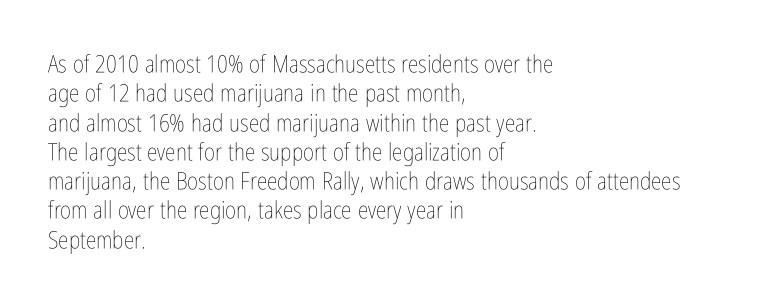
The image shows 24 px text type, upright; set left-aligned, line spacing 1.22x, normal letter spacing, not underlined.
